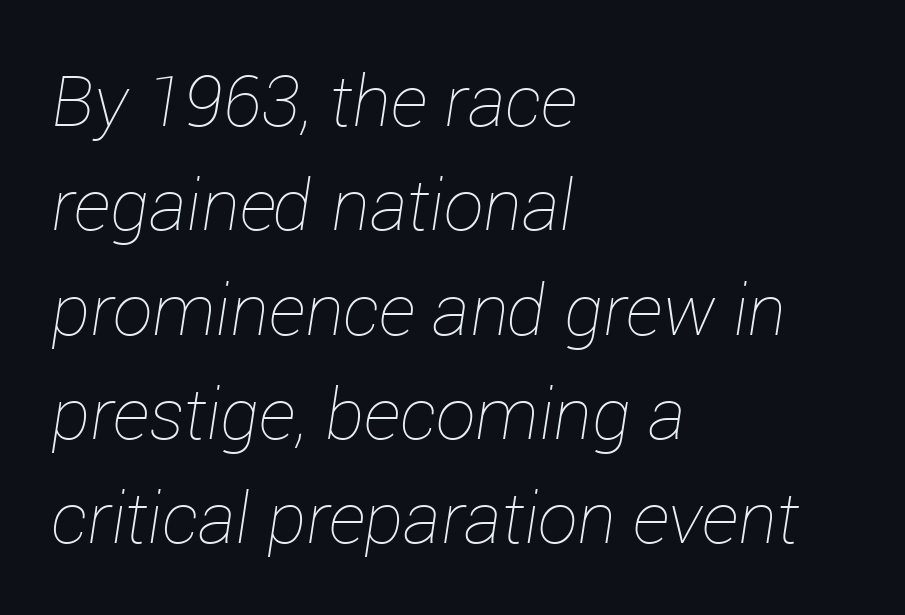
Line beginnings align vertically; line endings do not. Do the characters align in a grid? No, the font is proportional. The face used here has a pronounced slope to its letters. These lines sit exactly where default settings would place them.
